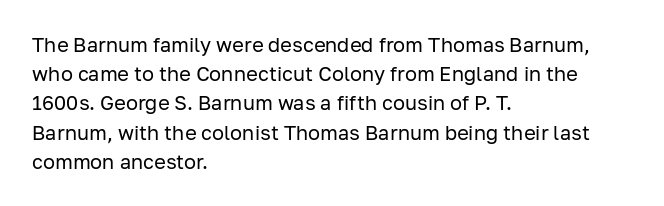
Q: Is the text bold? A: No.
Q: Is the text italic (slanted)? A: No, it is upright.
Q: Is the text underlined? A: No.
Q: How is the paragraph aligned? A: Left-aligned.
Q: Is the spacing between letters normal or unusually wide? A: Normal.
Q: Is the spacing between lines tight, normal or loose? A: Normal.
